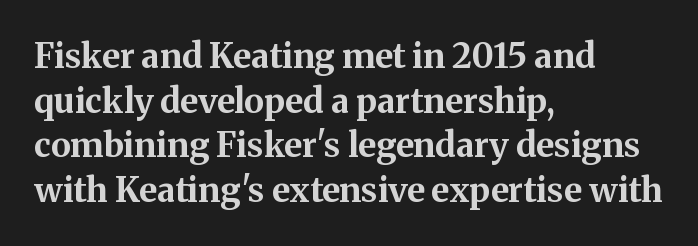
{"serif": "yes", "italic": "no", "bold": "yes", "weight": "bold", "width": "normal", "stroke_contrast": "medium", "x_height": "medium", "monospaced": "no", "underline": "no", "align": "left", "line_spacing": "normal", "line_spacing_ratio": 1.31, "letter_spacing": "normal", "letter_spacing_em": 0.0, "glyph_px": 34}
